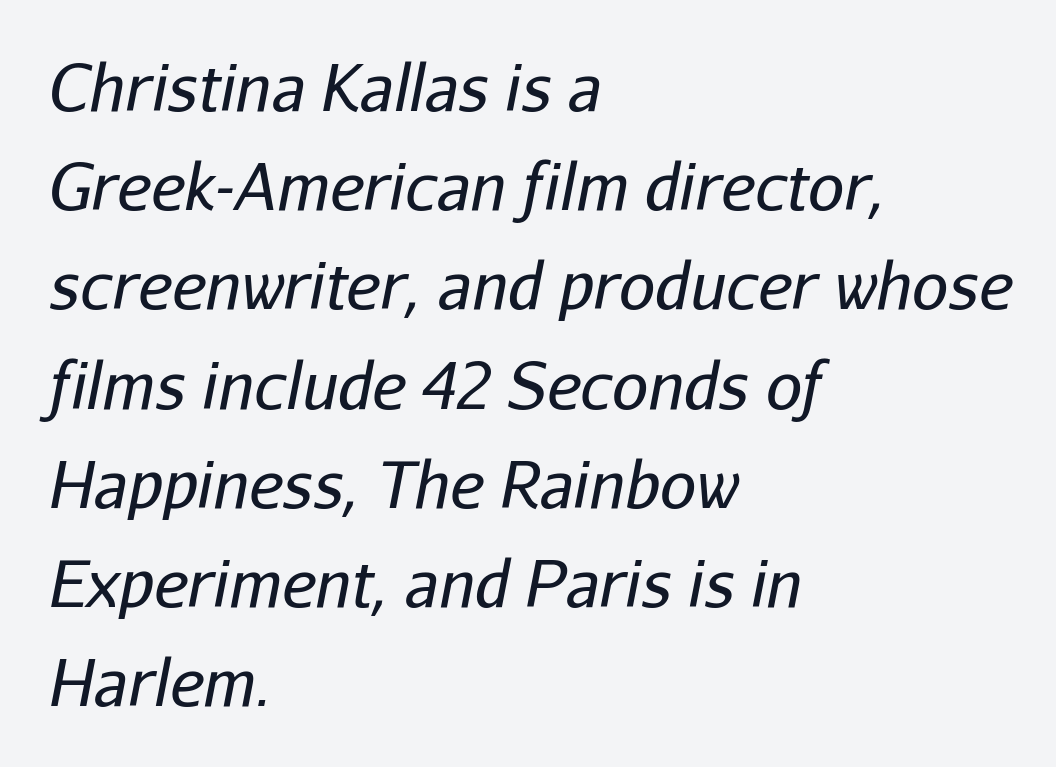
Looks like regular typesetting: each glyph gets only the width it needs. Has an underline been added? It has not. Rendered with sloped, italic letterforms. The face looks like a standard text weight, possibly lighter. The block of text has a typical density, with ordinary space between rows.
